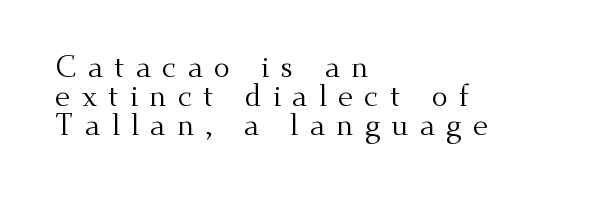
Q: Is the text bold? A: No.
Q: Is the text italic (slanted)? A: No, it is upright.
Q: Is the typeface a serif or a sans-serif typeface? A: Serif.
Q: Is the text underlined? A: No.
Q: How is the paragraph aligned? A: Left-aligned.
Q: Is the spacing between letters normal or unusually wide? A: Unusually wide.
Q: Is the spacing between lines tight, normal or loose? A: Tight.
Q: Width (condensed, normal, or wide)? A: Normal.
Q: Stroke contrast? A: Medium.
Q: x-height? A: Small.
Q: Monospaced? A: No.
